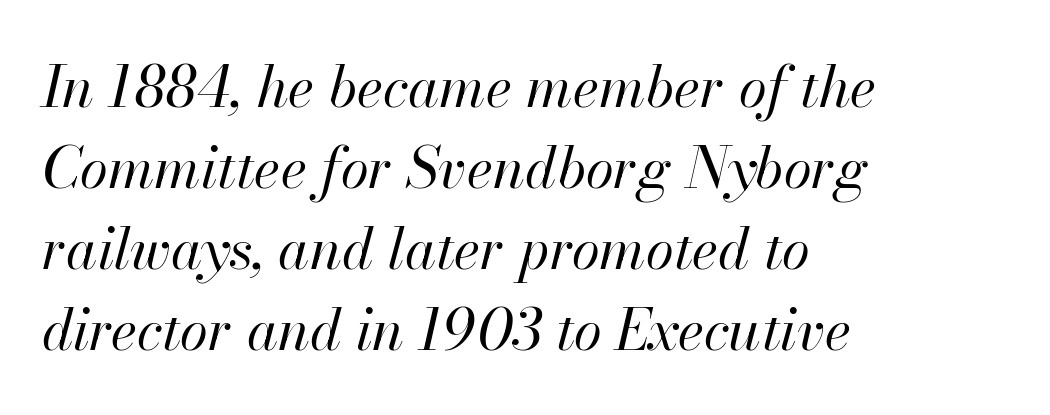
The image shows 57 px regular-weight type, italic (leaning right); set left-aligned, normal line spacing (1.42x), normal letter spacing, not underlined; high stroke contrast and a small x-height.
